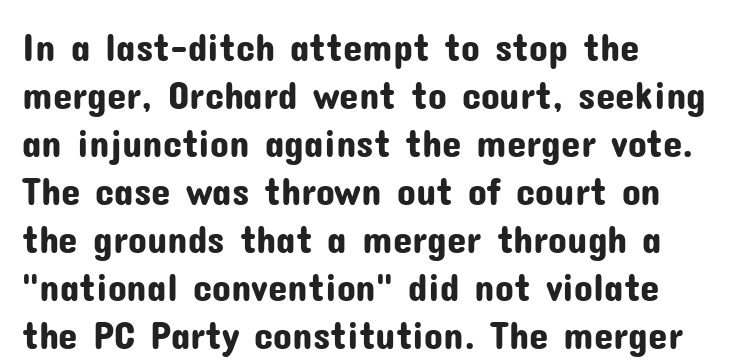
{"serif": "no", "italic": "no", "width": "normal", "stroke_contrast": "low", "x_height": "medium", "monospaced": "no", "underline": "no", "align": "left", "line_spacing_ratio": 1.23, "letter_spacing": "normal", "letter_spacing_em": 0.0, "glyph_px": 39}
